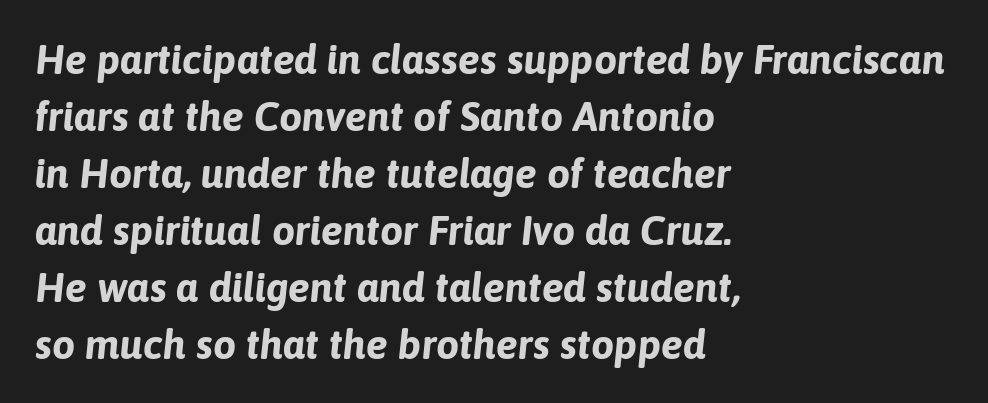
{"italic": "yes", "lean": "right", "slant_degrees": 6, "bold": "yes", "weight": "bold", "width": "normal", "stroke_contrast": "low", "x_height": "medium", "monospaced": "no", "underline": "no", "align": "left", "line_spacing": "normal", "line_spacing_ratio": 1.39, "letter_spacing": "normal", "letter_spacing_em": 0.0, "glyph_px": 41}
